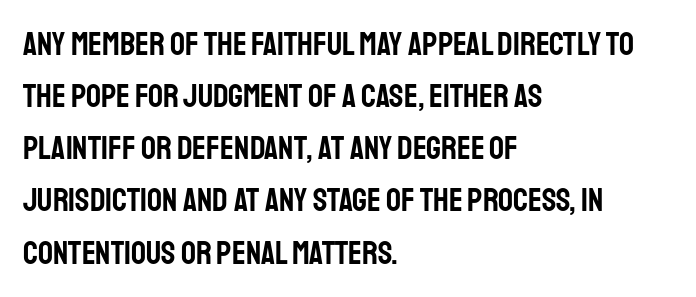
The image shows 33 px condensed sans-serif type, upright; set left-aligned, normal line spacing (1.58x), normal letter spacing, not underlined; low stroke contrast and a large x-height.
